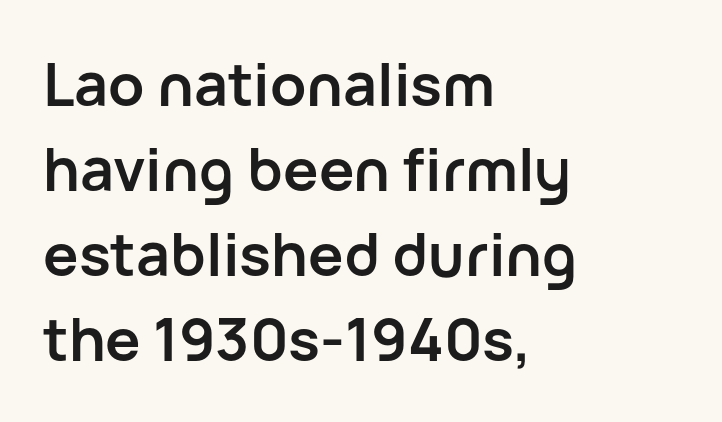
Each letter keeps its own natural width here, so spacing adapts to shape. Standard letterfit; no display-style spreading of the glyphs. If you drew a ruler down the left edge, every line would touch it. Decoration check: the copy has no underline.
